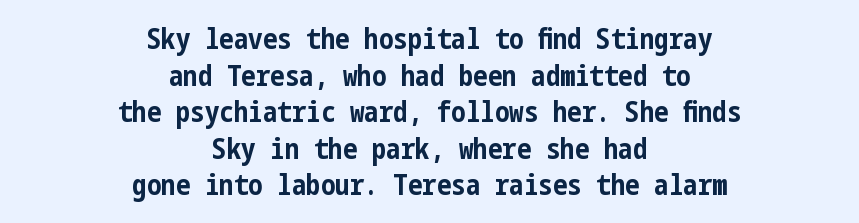
{"serif": "no", "italic": "no", "bold": "yes", "weight": "bold", "width": "condensed", "stroke_contrast": "low", "x_height": "medium", "underline": "no", "align": "center", "line_spacing": "normal", "line_spacing_ratio": 1.26, "letter_spacing": "normal", "letter_spacing_em": 0.0, "glyph_px": 29}
